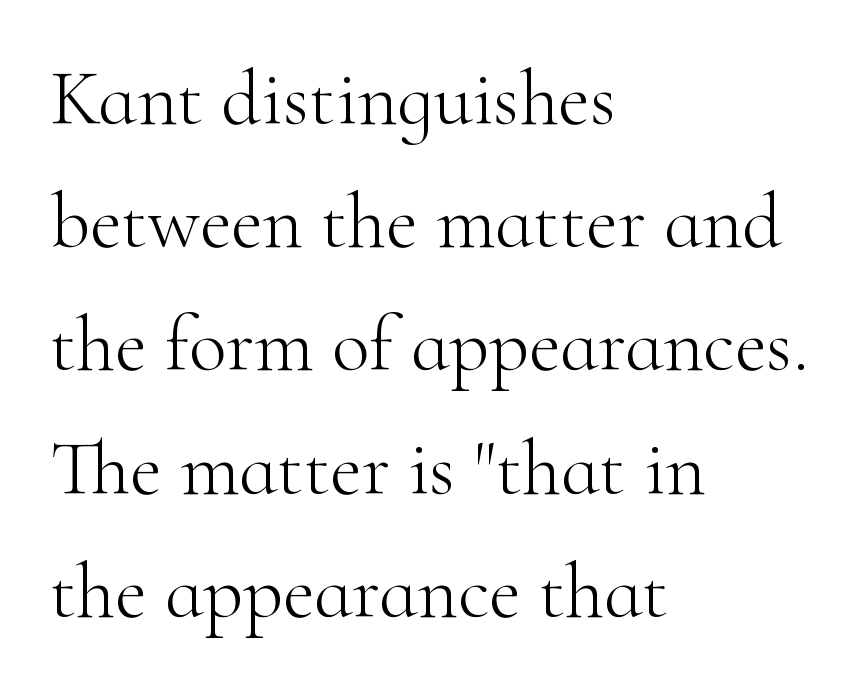
{"serif": "yes", "italic": "no", "bold": "no", "weight": "light", "width": "normal", "stroke_contrast": "high", "x_height": "small", "monospaced": "no", "underline": "no", "align": "left", "line_spacing": "normal", "line_spacing_ratio": 1.58, "letter_spacing": "normal", "letter_spacing_em": 0.0, "glyph_px": 78}
